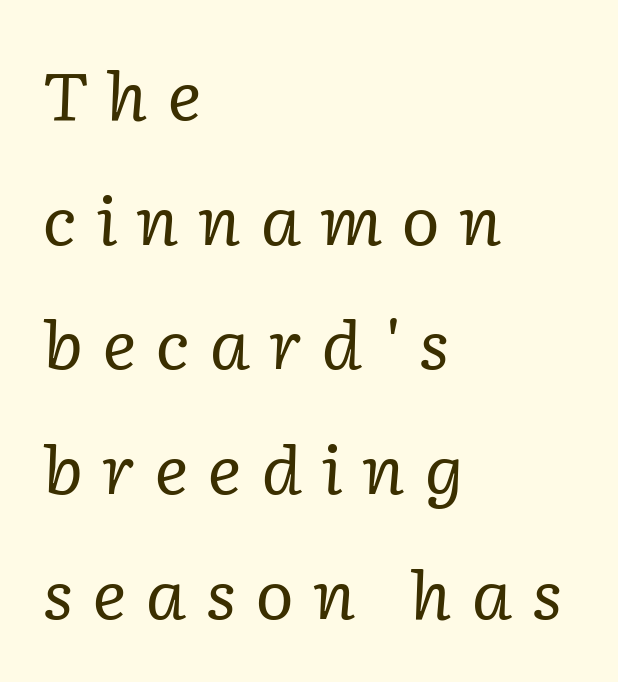
Italic: yes, the glyphs are oblique. Is this a heavy cut? Hardly; it is regular or lighter. Small tapered or slab feet sit at the stroke ends, so this counts as serif. The space beneath each line is pristine and unruled. Letter spacing: wide.
